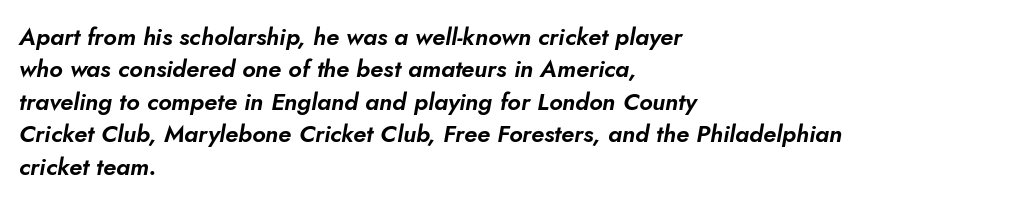
{"italic": "yes", "lean": "right", "slant_degrees": 10, "underline": "no", "align": "left", "line_spacing": "normal", "line_spacing_ratio": 1.35, "letter_spacing": "normal", "letter_spacing_em": 0.0, "glyph_px": 24}
